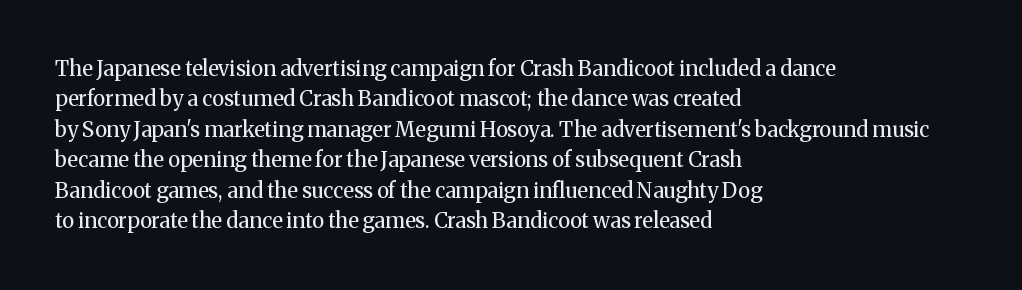
The image shows 21 px text type, upright; set left-aligned, normal line spacing (1.45x), normal letter spacing, not underlined.
